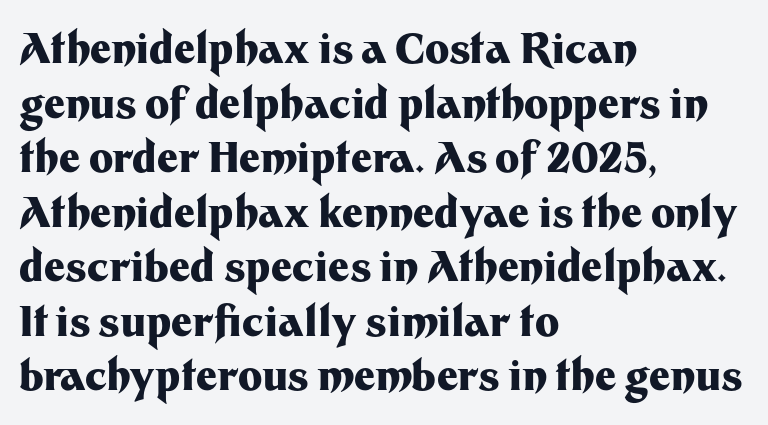
The image shows 41 px heavy sans-serif type, upright; set left-aligned, normal line spacing (1.33x), normal letter spacing, not underlined; medium stroke contrast and a medium x-height.
